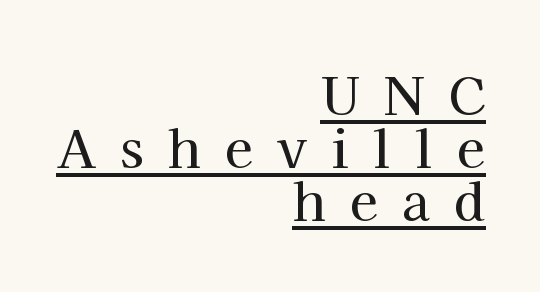
Q: Is the text italic (slanted)? A: No, it is upright.
Q: Is the typeface a serif or a sans-serif typeface? A: Serif.
Q: Is the text underlined? A: Yes.
Q: How is the paragraph aligned? A: Right-aligned.
Q: Is the spacing between letters normal or unusually wide? A: Unusually wide.
Q: Is the spacing between lines tight, normal or loose? A: Tight.
Q: Width (condensed, normal, or wide)? A: Normal.
Q: Stroke contrast? A: High.
Q: x-height? A: Medium.
Q: Monospaced? A: No.
